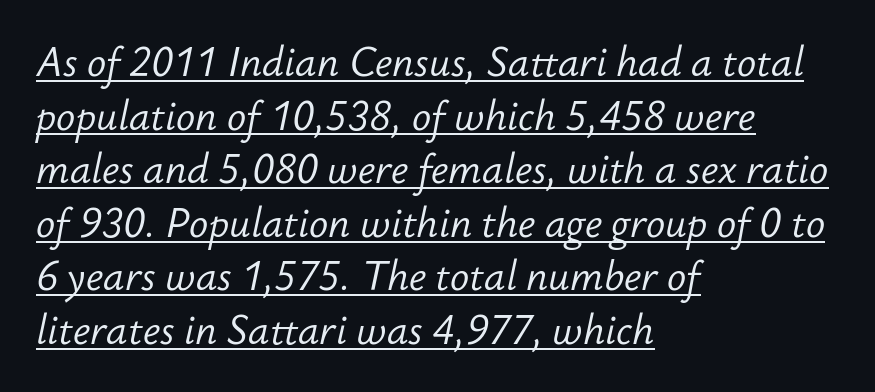
Q: Is the text bold? A: No.
Q: Is the text italic (slanted)? A: Yes, it leans right by about 12 degrees.
Q: Is the text underlined? A: Yes.
Q: How is the paragraph aligned? A: Left-aligned.
Q: Is the spacing between letters normal or unusually wide? A: Normal.
Q: Is the spacing between lines tight, normal or loose? A: Normal.
Q: Width (condensed, normal, or wide)? A: Normal.
Q: Stroke contrast? A: Low.
Q: x-height? A: Small.
Q: Monospaced? A: No.
